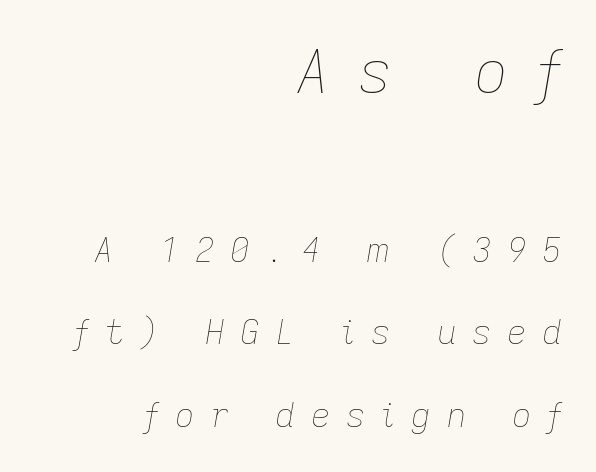
Q: Is the text bold? A: No.
Q: Is the text italic (slanted)? A: Yes, it leans right by about 9 degrees.
Q: Is the text underlined? A: No.
Q: How is the paragraph aligned? A: Right-aligned.
Q: Is the spacing between letters normal or unusually wide? A: Unusually wide.
Q: Is the spacing between lines tight, normal or loose? A: Loose.
Q: Which block of text is set in a larger size, the first (top) or the second (bottom)? A: The first (top) one.
Q: Width (condensed, normal, or wide)? A: Normal.
Q: Stroke contrast? A: Low.
Q: x-height? A: Medium.
Q: Monospaced? A: No.
